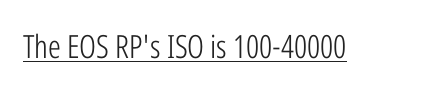
Q: Is the text bold? A: No.
Q: Is the text italic (slanted)? A: No, it is upright.
Q: Is the typeface a serif or a sans-serif typeface? A: Sans-serif.
Q: Is the text underlined? A: Yes.
Q: Is the spacing between letters normal or unusually wide? A: Normal.
Q: Width (condensed, normal, or wide)? A: Condensed.
Q: Stroke contrast? A: Low.
Q: x-height? A: Medium.
Q: Monospaced? A: No.
